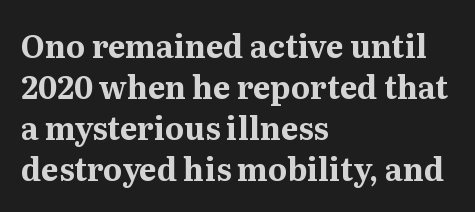
{"serif": "yes", "italic": "no", "bold": "yes", "weight": "bold", "width": "normal", "stroke_contrast": "medium", "x_height": "medium", "monospaced": "no", "underline": "no", "align": "left", "line_spacing": "normal", "line_spacing_ratio": 1.32, "letter_spacing": "normal", "letter_spacing_em": 0.0, "glyph_px": 31}
